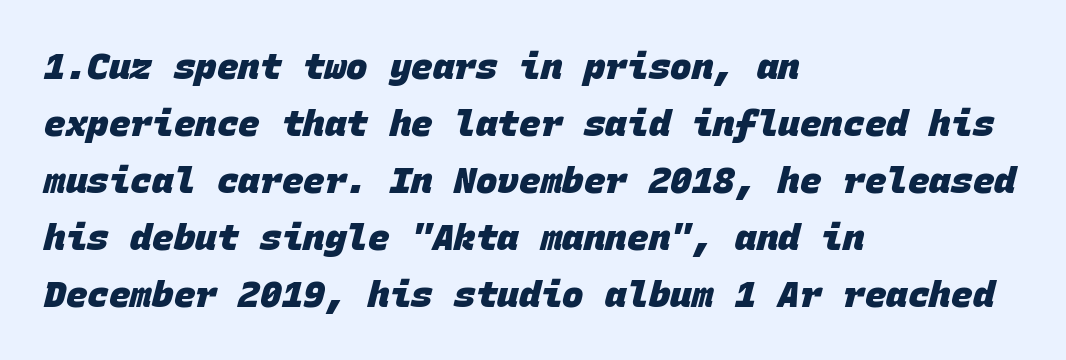
The image shows 36 px heavy sans-serif type, monospaced; set left-aligned, normal line spacing (1.58x), normal letter spacing, not underlined; low stroke contrast and a large x-height.
